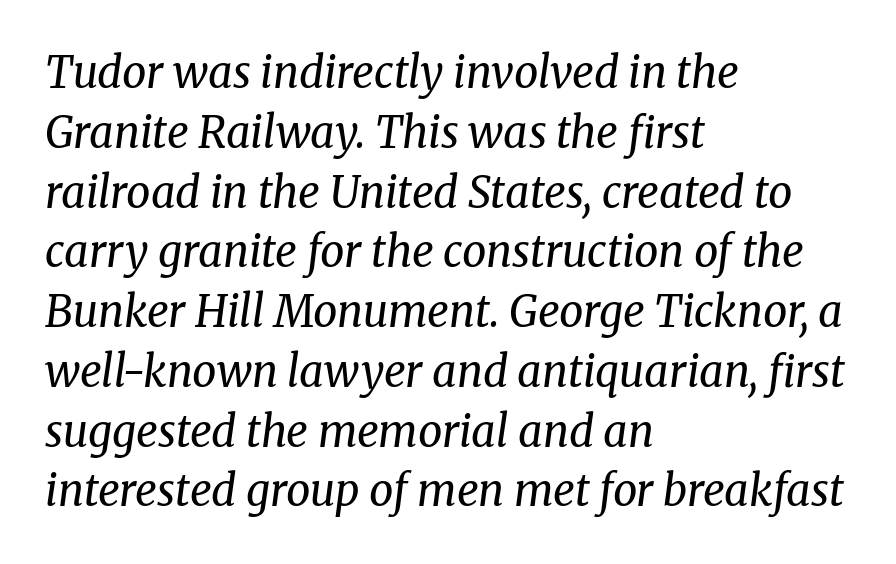
Q: Is the text bold? A: No.
Q: Is the text italic (slanted)? A: Yes, it leans right by about 8 degrees.
Q: Is the typeface a serif or a sans-serif typeface? A: Serif.
Q: Is the text underlined? A: No.
Q: How is the paragraph aligned? A: Left-aligned.
Q: Is the spacing between letters normal or unusually wide? A: Normal.
Q: Is the spacing between lines tight, normal or loose? A: Normal.
Q: Width (condensed, normal, or wide)? A: Normal.
Q: Stroke contrast? A: Medium.
Q: x-height? A: Medium.
Q: Monospaced? A: No.
